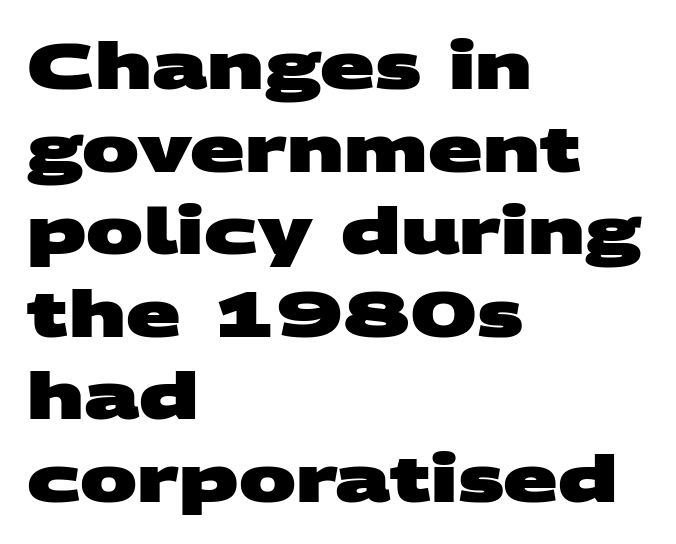
{"serif": "no", "bold": "yes", "weight": "heavy", "width": "wide", "stroke_contrast": "medium", "x_height": "large", "monospaced": "no", "underline": "no", "align": "left", "line_spacing": "normal", "line_spacing_ratio": 1.29, "letter_spacing": "normal", "letter_spacing_em": 0.0, "glyph_px": 64}
